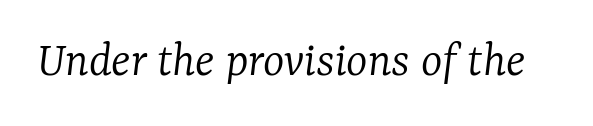
The image shows 51 px light serif type, italic (leaning right); set normal letter spacing, not underlined; low stroke contrast and a medium x-height.
